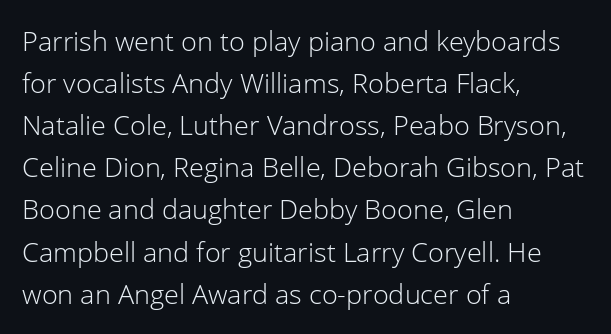
The image shows 27 px text type, upright; set left-aligned, normal line spacing (1.56x), normal letter spacing, not underlined.
